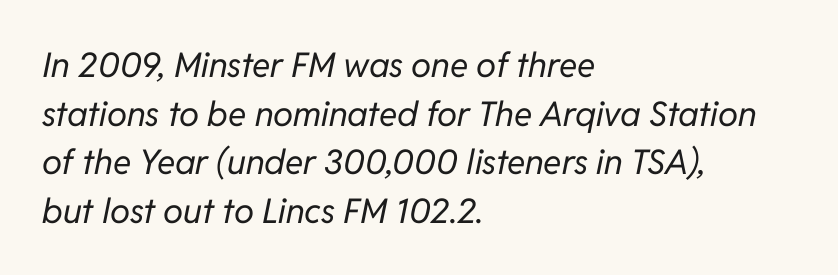
{"italic": "yes", "lean": "right", "slant_degrees": 11, "bold": "no", "weight": "regular", "width": "normal", "stroke_contrast": "low", "x_height": "medium", "monospaced": "no", "underline": "no", "align": "left", "line_spacing": "normal", "line_spacing_ratio": 1.43, "letter_spacing": "normal", "letter_spacing_em": 0.0, "glyph_px": 34}
